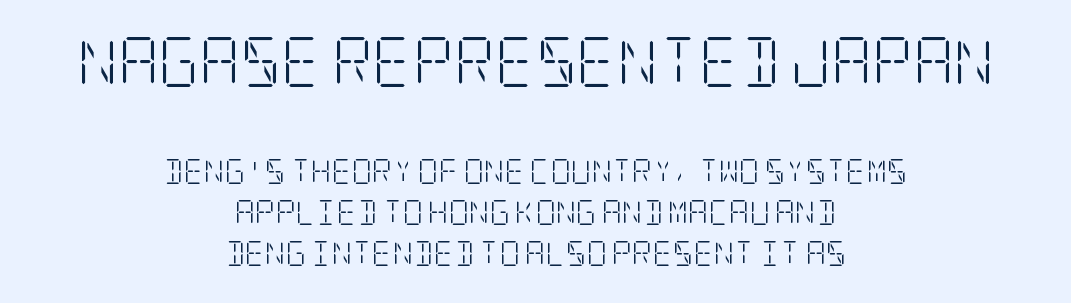
Q: Is the text bold? A: No.
Q: Is the text italic (slanted)? A: No, it is upright.
Q: Is the typeface a serif or a sans-serif typeface? A: Serif.
Q: Is the text underlined? A: No.
Q: How is the paragraph aligned? A: Centered.
Q: Is the spacing between letters normal or unusually wide? A: Normal.
Q: Is the spacing between lines tight, normal or loose? A: Normal.
Q: Which block of text is set in a larger size, the first (top) or the second (bottom)? A: The first (top) one.
Q: Width (condensed, normal, or wide)? A: Condensed.
Q: Stroke contrast? A: Low.
Q: x-height? A: Large.
